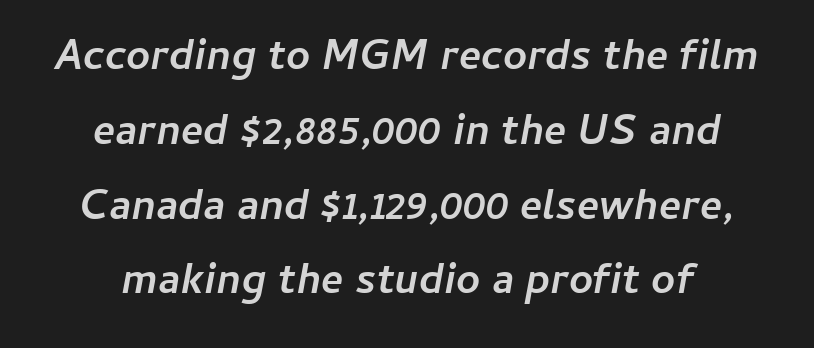
The image shows 42 px semibold type, italic (leaning right); set centered, line spacing 1.78x, normal letter spacing, not underlined; low stroke contrast and a medium x-height.
